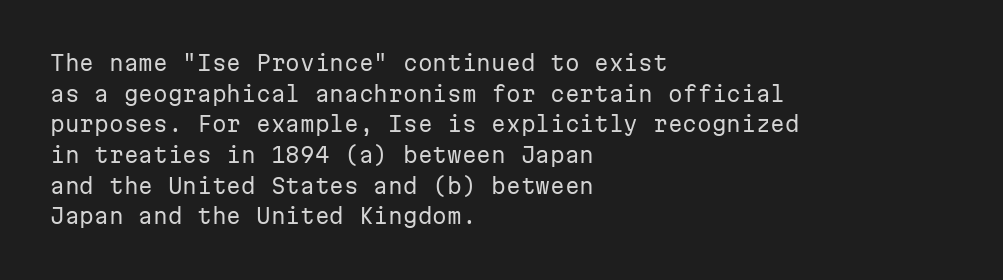
The strip under each line holds only bare page. The lines in this sample share a left origin and differ only in where they stop. The block of text has a typical density, with ordinary space between rows. A typesetter would call this zero additional tracking. Each stroke keeps to a modest, everyday thickness or less. Style check: upright.
